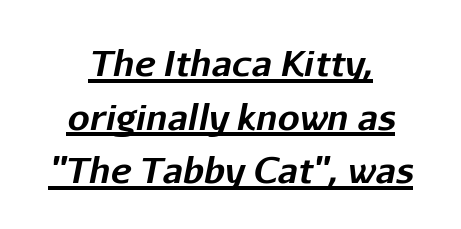
Q: Is the text bold? A: Yes.
Q: Is the text italic (slanted)? A: Yes, it leans right by about 11 degrees.
Q: Is the text underlined? A: Yes.
Q: How is the paragraph aligned? A: Centered.
Q: Is the spacing between letters normal or unusually wide? A: Normal.
Q: Is the spacing between lines tight, normal or loose? A: Normal.
Q: Width (condensed, normal, or wide)? A: Normal.
Q: Stroke contrast? A: Low.
Q: x-height? A: Medium.
Q: Monospaced? A: No.
